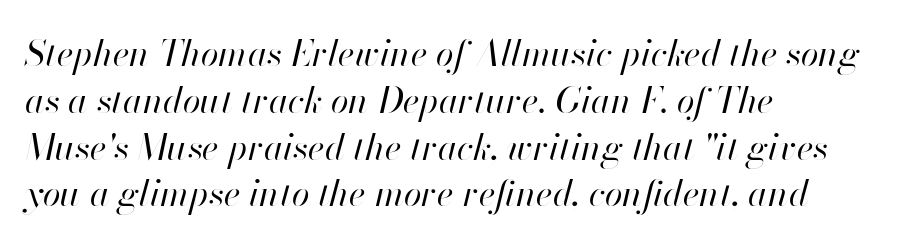
{"italic": "yes", "lean": "right", "slant_degrees": 13, "bold": "no", "weight": "regular", "width": "normal", "stroke_contrast": "high", "x_height": "small", "monospaced": "no", "underline": "no", "align": "left", "line_spacing": "normal", "line_spacing_ratio": 1.3, "letter_spacing": "normal", "letter_spacing_em": 0.0, "glyph_px": 36}
